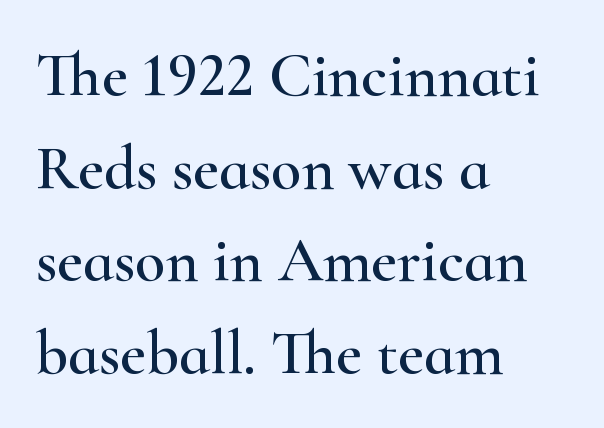
The image shows 63 px wide serif type, upright; set left-aligned, normal line spacing (1.47x), normal letter spacing, not underlined; high stroke contrast and a small x-height.
